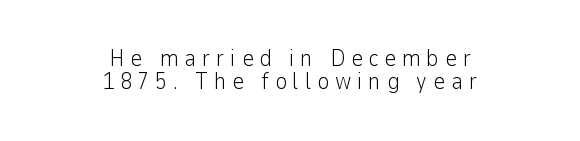
Q: Is the text bold? A: No.
Q: Is the text italic (slanted)? A: No, it is upright.
Q: Is the text underlined? A: No.
Q: How is the paragraph aligned? A: Centered.
Q: Is the spacing between letters normal or unusually wide? A: Unusually wide.
Q: Is the spacing between lines tight, normal or loose? A: Tight.
